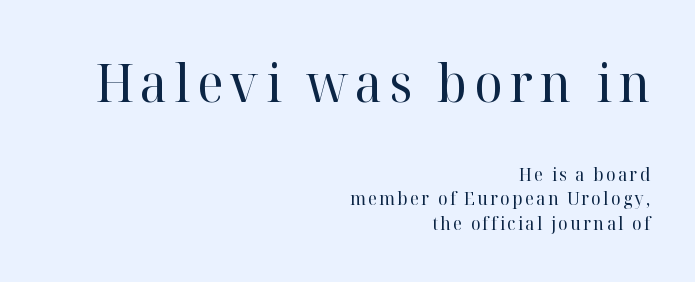
The image shows 53 px regular-weight serif type, upright; set right-aligned, normal line spacing (1.38x), not underlined; the first (top) block is 2.94x larger; high stroke contrast and a medium x-height.
